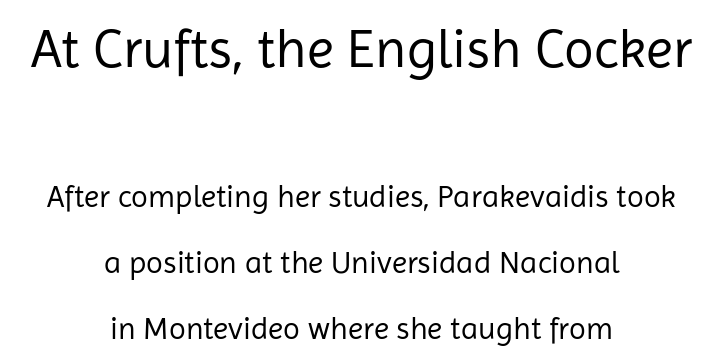
The image shows 55 px regular-weight sans-serif type, upright; set centered, loose line spacing (2.14x), normal letter spacing, not underlined; the first (top) block is 1.77x larger; low stroke contrast and a medium x-height.
